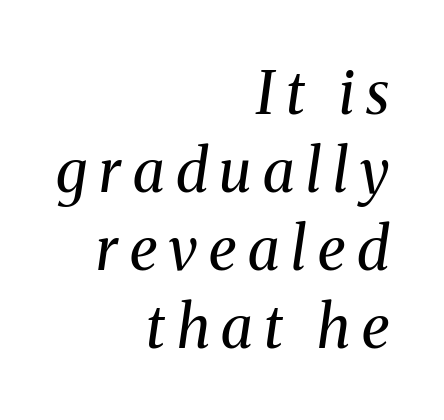
{"serif": "yes", "italic": "yes", "lean": "right", "slant_degrees": 8, "bold": "no", "weight": "regular", "width": "normal", "stroke_contrast": "medium", "x_height": "medium", "monospaced": "no", "underline": "no", "align": "right", "line_spacing": "normal", "line_spacing_ratio": 1.32, "letter_spacing": "wide", "letter_spacing_em": 0.2, "glyph_px": 59}
